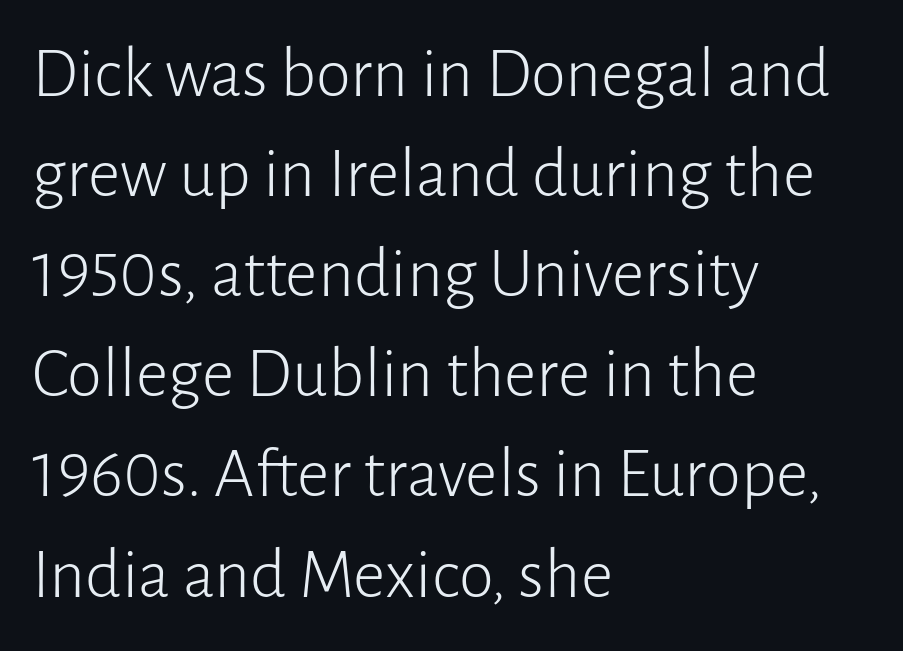
Q: Is the text bold? A: No.
Q: Is the text italic (slanted)? A: No, it is upright.
Q: Is the typeface a serif or a sans-serif typeface? A: Sans-serif.
Q: Is the text underlined? A: No.
Q: How is the paragraph aligned? A: Left-aligned.
Q: Is the spacing between letters normal or unusually wide? A: Normal.
Q: Is the spacing between lines tight, normal or loose? A: Normal.
Q: Width (condensed, normal, or wide)? A: Normal.
Q: Stroke contrast? A: Low.
Q: x-height? A: Medium.
Q: Monospaced? A: No.
